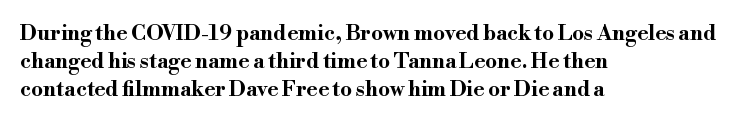
Q: Is the text bold? A: Yes.
Q: Is the text italic (slanted)? A: No, it is upright.
Q: Is the text underlined? A: No.
Q: How is the paragraph aligned? A: Left-aligned.
Q: Is the spacing between letters normal or unusually wide? A: Normal.
Q: Is the spacing between lines tight, normal or loose? A: Normal.
